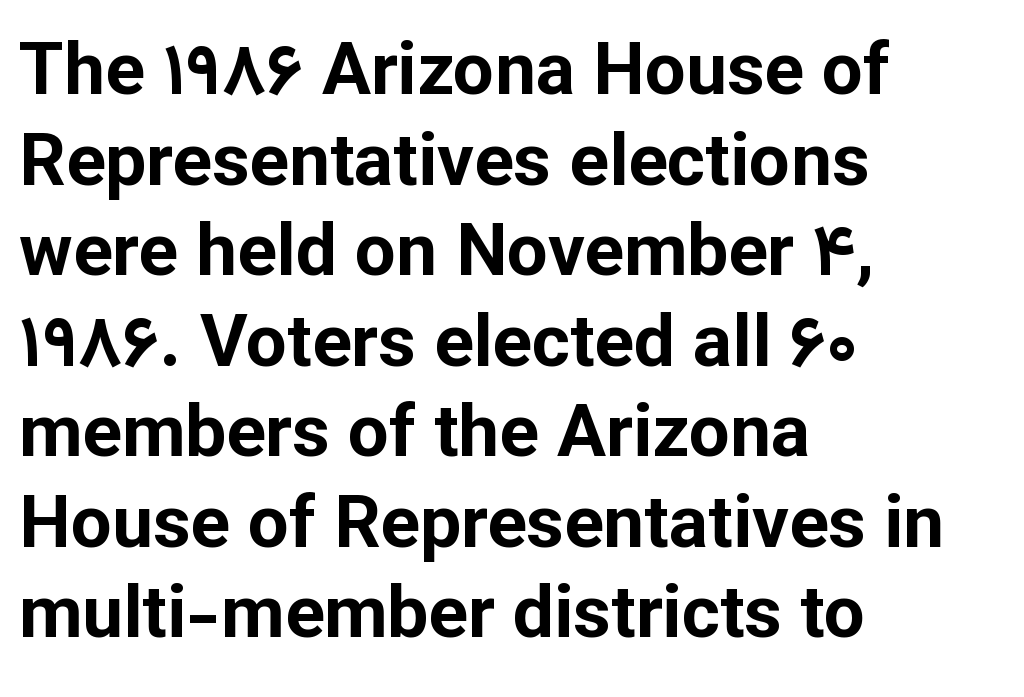
{"serif": "no", "italic": "no", "bold": "yes", "weight": "bold", "width": "normal", "stroke_contrast": "low", "x_height": "medium", "monospaced": "no", "underline": "no", "align": "left", "line_spacing_ratio": 1.24, "letter_spacing": "normal", "letter_spacing_em": 0.0, "glyph_px": 73}
